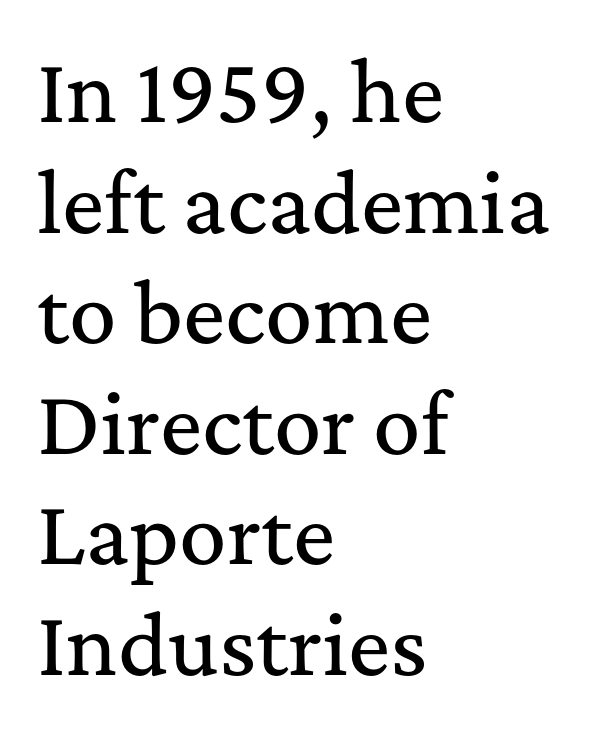
The image shows 79 px serif type, upright; set left-aligned, normal line spacing (1.4x), normal letter spacing, not underlined; medium stroke contrast and a medium x-height.
